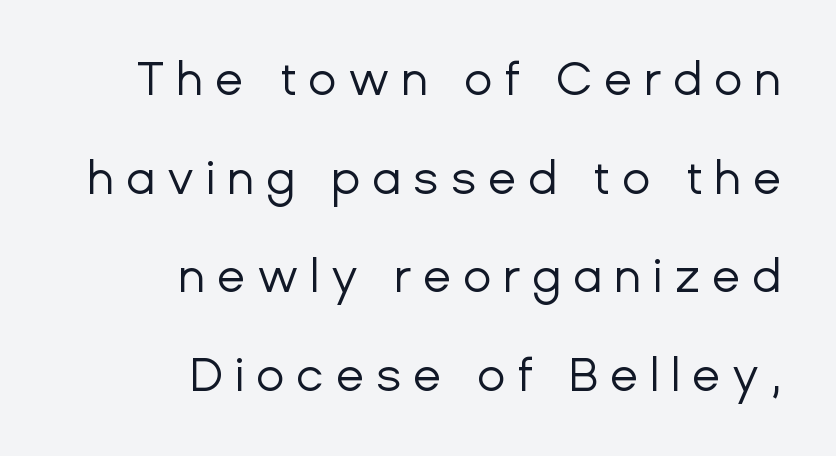
{"serif": "no", "italic": "no", "bold": "no", "weight": "regular", "width": "normal", "stroke_contrast": "low", "x_height": "medium", "monospaced": "no", "underline": "no", "align": "right", "line_spacing": "loose", "line_spacing_ratio": 2.1, "letter_spacing": "wide", "letter_spacing_em": 0.24, "glyph_px": 47}
